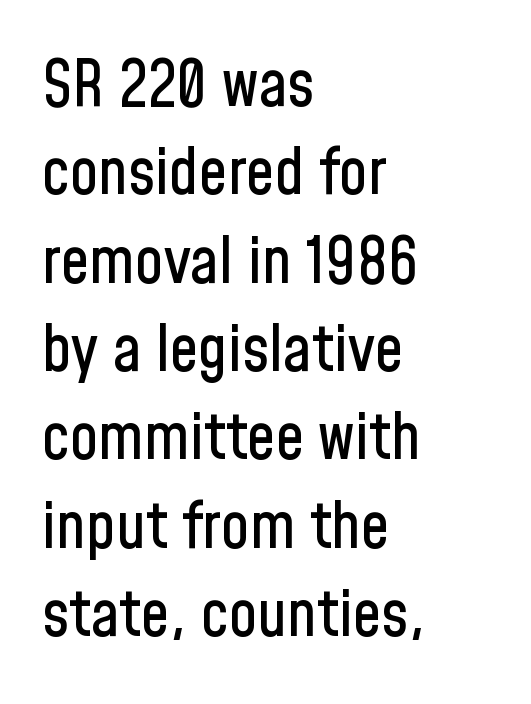
In terms of leading, this rendering sits right in the middle. Each row of text sits above clean, open space. Classification — sans serif. A student would call this left alignment; a typographer would say flush left, rag right.
